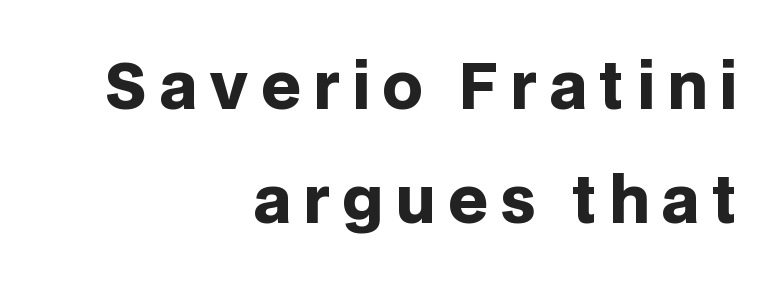
{"serif": "no", "italic": "no", "bold": "yes", "weight": "heavy", "width": "normal", "stroke_contrast": "low", "x_height": "large", "monospaced": "no", "underline": "no", "align": "right", "line_spacing_ratio": 1.81, "glyph_px": 63}
